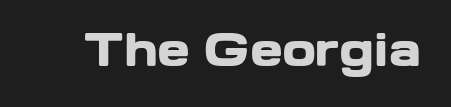
The image shows 44 px heavy, wide sans-serif type, upright; set normal letter spacing, not underlined; low stroke contrast and a medium x-height.
